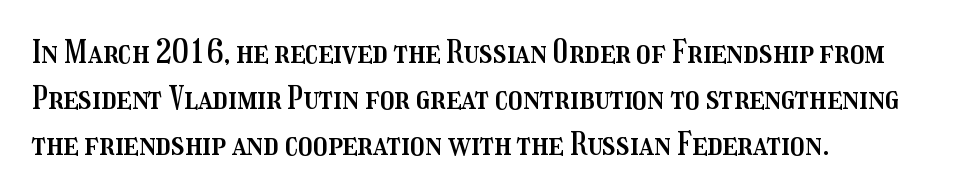
Q: Is the text italic (slanted)? A: No, it is upright.
Q: Is the text underlined? A: No.
Q: How is the paragraph aligned? A: Left-aligned.
Q: Is the spacing between letters normal or unusually wide? A: Normal.
Q: Is the spacing between lines tight, normal or loose? A: Normal.
Q: Width (condensed, normal, or wide)? A: Condensed.
Q: Stroke contrast? A: Medium.
Q: x-height? A: Medium.
Q: Monospaced? A: No.
